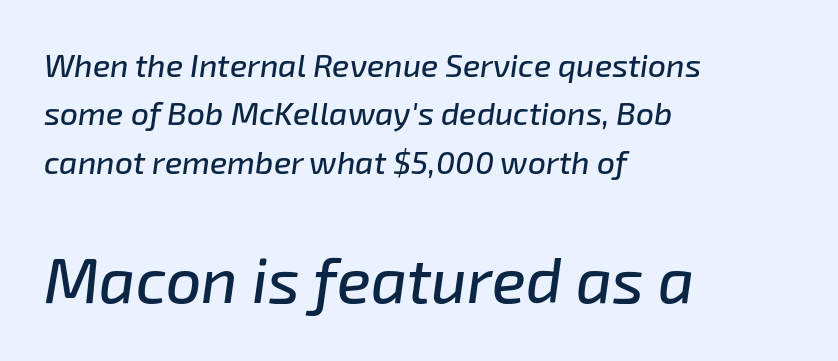
Between one letter and the next there's only the usual sliver of space. The glyphs look as if they've been sheared to an angle. You could not count columns in this text — the font is proportionally spaced. Top chunk: small. Bottom chunk: large. A clean baseline with only descenders dipping below it.
